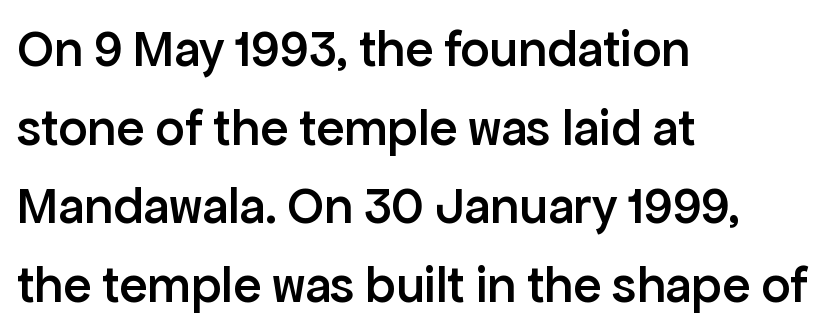
The image shows 52 px semibold sans-serif type, upright; set left-aligned, normal line spacing (1.51x), normal letter spacing, not underlined; low stroke contrast and a medium x-height.
